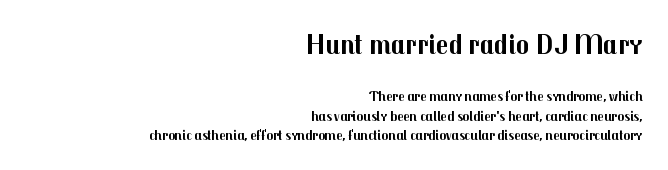
Q: Is the text bold? A: Yes.
Q: Is the text italic (slanted)? A: No, it is upright.
Q: Is the typeface a serif or a sans-serif typeface? A: Sans-serif.
Q: Is the text underlined? A: No.
Q: How is the paragraph aligned? A: Right-aligned.
Q: Is the spacing between letters normal or unusually wide? A: Normal.
Q: Is the spacing between lines tight, normal or loose? A: Normal.
Q: Which block of text is set in a larger size, the first (top) or the second (bottom)? A: The first (top) one.
Q: Width (condensed, normal, or wide)? A: Normal.
Q: Stroke contrast? A: Medium.
Q: x-height? A: Medium.
Q: Monospaced? A: No.
